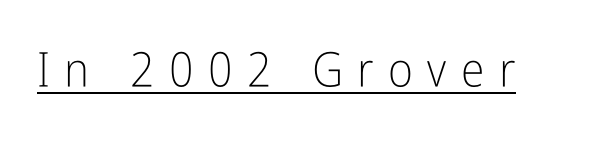
Between one letter and the next there's a generous, obvious gap. Honestly, the underline is the first thing you notice here. This is the regular roman posture of the typeface. The glyphs in this specimen are sans serif.
